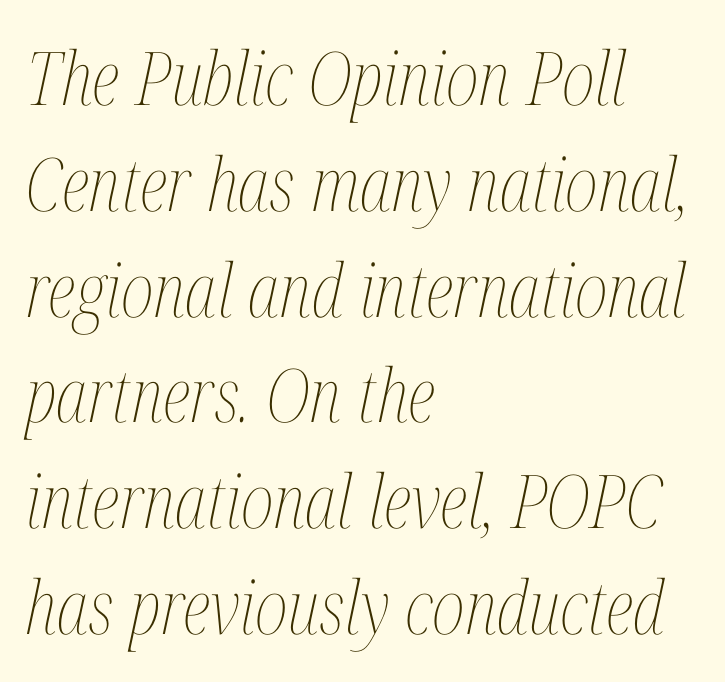
Character widths vary here, with narrow letters taking less room than wide ones. How are the letters spaced? Ordinarily, with no added tracking. Would a proofreader flag this as italicized? Yes. The foot of each line stays bare and open.
